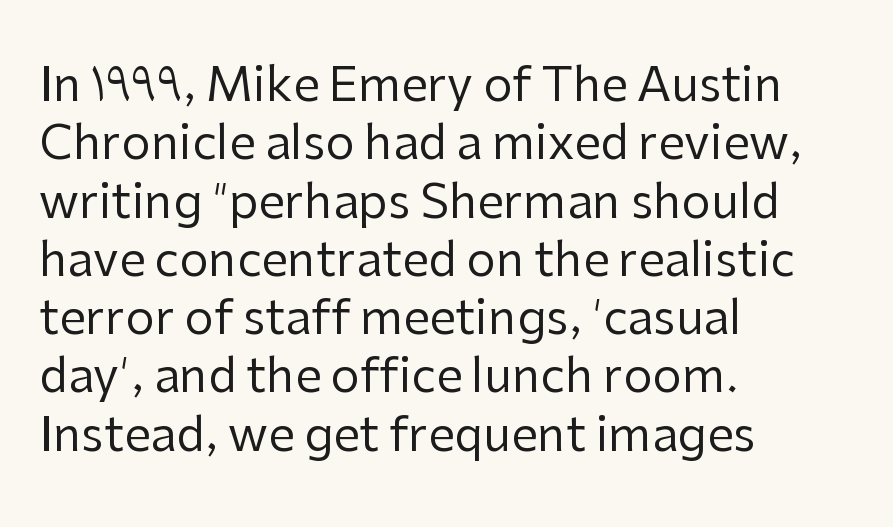
The image shows 47 px regular-weight sans-serif type, upright; set left-aligned, line spacing 1.24x, normal letter spacing, not underlined; low stroke contrast and a medium x-height.
